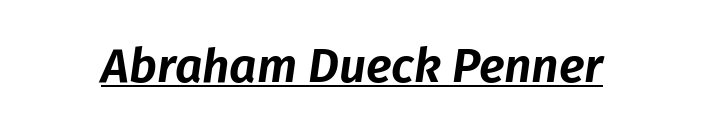
Q: Is the text italic (slanted)? A: Yes, it leans right by about 8 degrees.
Q: Is the text underlined? A: Yes.
Q: Is the spacing between letters normal or unusually wide? A: Normal.
Q: Width (condensed, normal, or wide)? A: Normal.
Q: Stroke contrast? A: Low.
Q: x-height? A: Medium.
Q: Monospaced? A: No.
